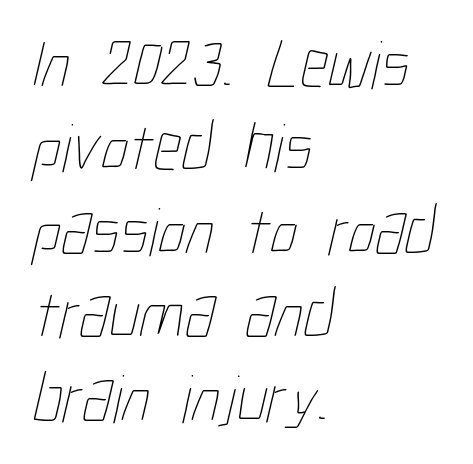
The space beneath each line is pristine and unruled. Horizontally, the lines are justified to the leading edge only. This rendering leaves character spacing at its baseline value. Stems and bowls with no extra thickness — not bold.
